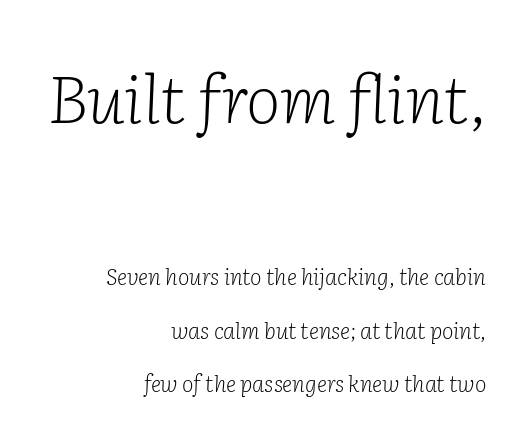
There is no visible air inserted between adjacent glyphs. The face looks like a standard text weight, possibly lighter. Whoever set this made the first block the dominant, larger element. Rule under the text: the space is simply empty. These lines stack with their right ends in a neat column. Designer's note — italics engaged.
